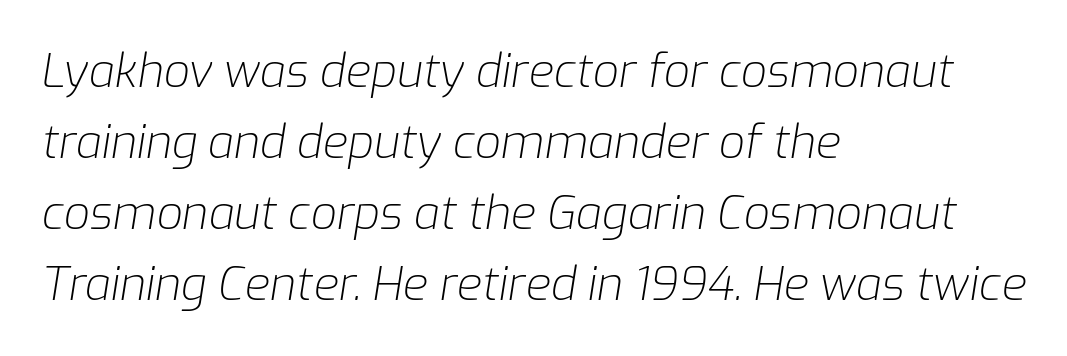
Q: Is the text bold? A: No.
Q: Is the text italic (slanted)? A: Yes, it leans right by about 9 degrees.
Q: Is the text underlined? A: No.
Q: How is the paragraph aligned? A: Left-aligned.
Q: Is the spacing between letters normal or unusually wide? A: Normal.
Q: Is the spacing between lines tight, normal or loose? A: Normal.
Q: Width (condensed, normal, or wide)? A: Normal.
Q: Stroke contrast? A: Low.
Q: x-height? A: Medium.
Q: Monospaced? A: No.
